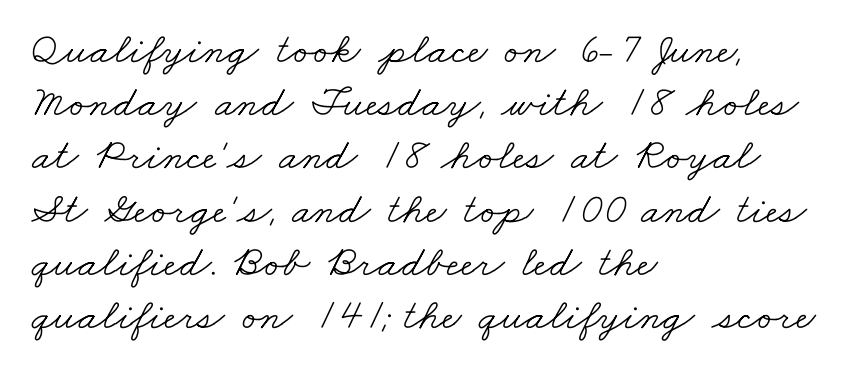
Q: Is the text bold? A: No.
Q: Is the typeface a serif or a sans-serif typeface? A: Serif.
Q: Is the text underlined? A: No.
Q: How is the paragraph aligned? A: Left-aligned.
Q: Is the spacing between letters normal or unusually wide? A: Normal.
Q: Width (condensed, normal, or wide)? A: Wide.
Q: Stroke contrast? A: Low.
Q: x-height? A: Small.
Q: Monospaced? A: No.
